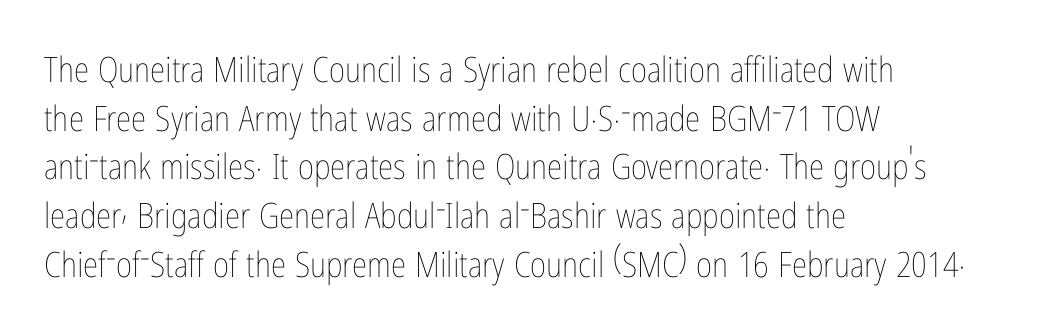
Heaviness? Minimal to ordinary, like unemphasized prose. Nope, not italic — everything's standing straight. Check under the words: just untouched page. Spacing verdict: proportional, widths tailored to each character. Tracking value appears to be zero — textbook default spacing. The paragraph has a hard left edge and a soft right edge.
